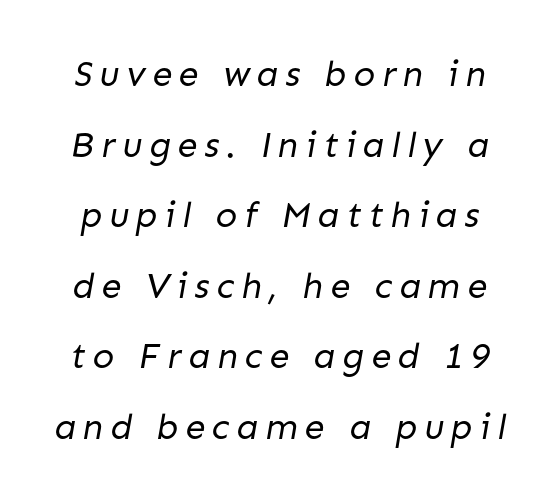
Q: Is the text bold? A: No.
Q: Is the typeface a serif or a sans-serif typeface? A: Sans-serif.
Q: Is the text underlined? A: No.
Q: Is the spacing between lines tight, normal or loose? A: Loose.
Q: Width (condensed, normal, or wide)? A: Normal.
Q: Stroke contrast? A: Low.
Q: x-height? A: Medium.
Q: Monospaced? A: No.
